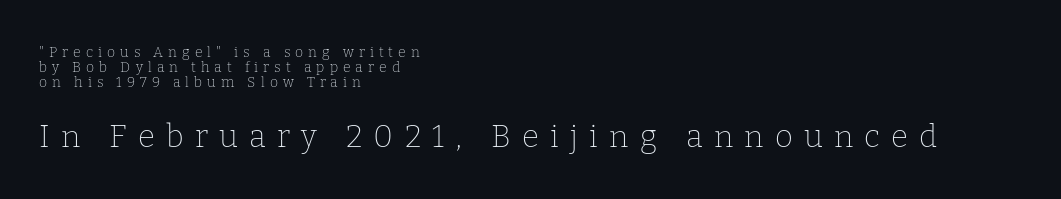
{"serif": "yes", "italic": "no", "bold": "no", "weight": "thin", "width": "normal", "stroke_contrast": "low", "x_height": "medium", "monospaced": "no", "underline": "no", "align": "left", "line_spacing": "tight", "line_spacing_ratio": 1.06, "letter_spacing": "wide", "letter_spacing_em": 0.36, "larger_block": "second", "size_ratio": 2.21, "glyph_px": 31}
